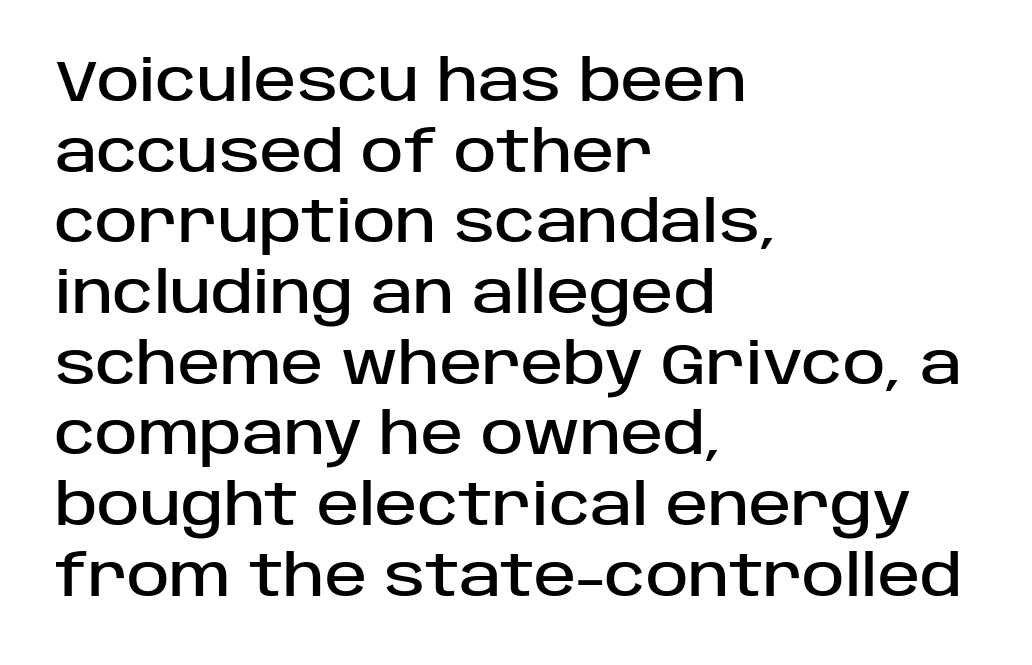
The image shows 57 px sans-serif type, upright; set left-aligned, line spacing 1.24x, normal letter spacing, not underlined; low stroke contrast and a large x-height.
